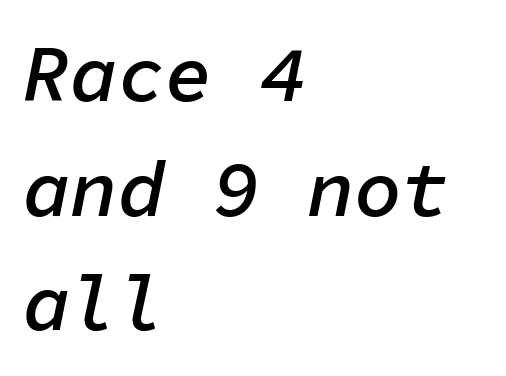
Q: Is the text bold? A: Semi-bold.
Q: Is the text italic (slanted)? A: Yes, it leans right by about 11 degrees.
Q: Is the text underlined? A: No.
Q: How is the paragraph aligned? A: Left-aligned.
Q: Is the spacing between letters normal or unusually wide? A: Normal.
Q: Is the spacing between lines tight, normal or loose? A: Normal.
Q: Width (condensed, normal, or wide)? A: Normal.
Q: Stroke contrast? A: Low.
Q: x-height? A: Medium.
Q: Monospaced? A: Yes.
